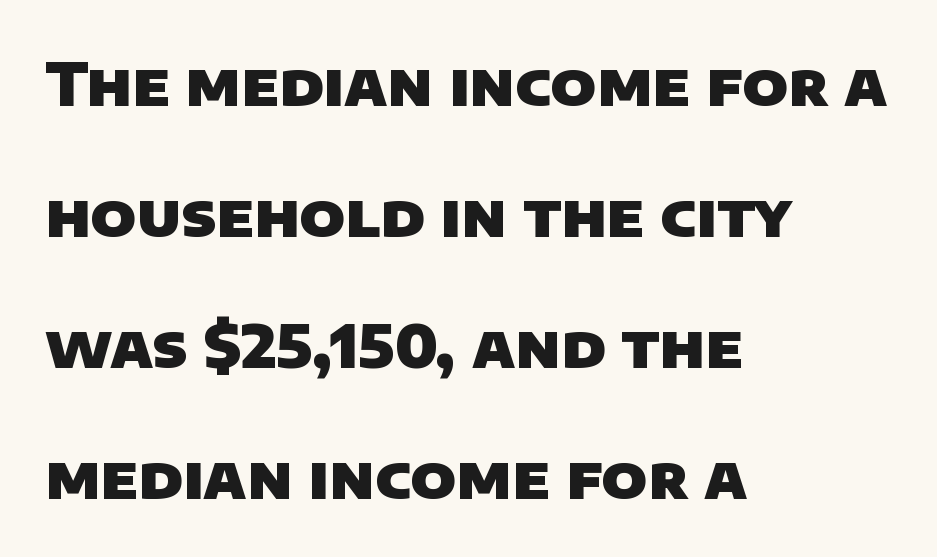
Reading down the block, your eye returns to a fixed left position each line. The characters display no serif detailing; their extremities are plain. Check the space under the baseline: it is left empty. The face used here is proportionally spaced, like ordinary book or web type. Compared with typical body copy, the letter spacing here is the same.
